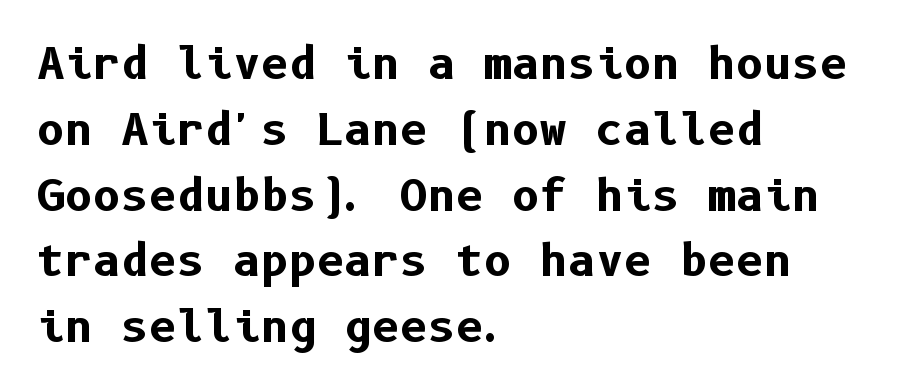
{"serif": "no", "italic": "no", "bold": "yes", "weight": "bold", "width": "normal", "stroke_contrast": "low", "x_height": "medium", "underline": "no", "align": "left", "line_spacing": "normal", "line_spacing_ratio": 1.53, "letter_spacing": "normal", "letter_spacing_em": 0.0, "glyph_px": 43}
